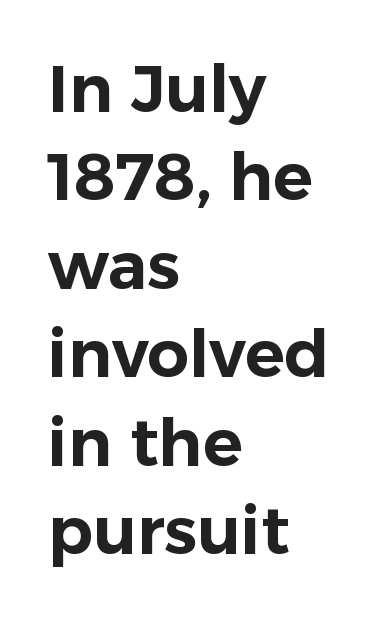
Q: Is the text italic (slanted)? A: No, it is upright.
Q: Is the typeface a serif or a sans-serif typeface? A: Sans-serif.
Q: Is the text underlined? A: No.
Q: How is the paragraph aligned? A: Left-aligned.
Q: Is the spacing between letters normal or unusually wide? A: Normal.
Q: Is the spacing between lines tight, normal or loose? A: Normal.
Q: Width (condensed, normal, or wide)? A: Normal.
Q: Stroke contrast? A: Low.
Q: x-height? A: Medium.
Q: Monospaced? A: No.
